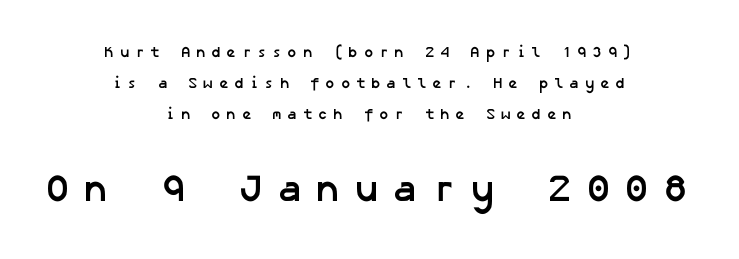
{"serif": "no", "bold": "yes", "weight": "semibold", "width": "normal", "stroke_contrast": "low", "x_height": "medium", "underline": "no", "align": "center", "line_spacing": "loose", "line_spacing_ratio": 2.07, "letter_spacing": "wide", "letter_spacing_em": 0.35, "larger_block": "second", "size_ratio": 2.53, "glyph_px": 38}
